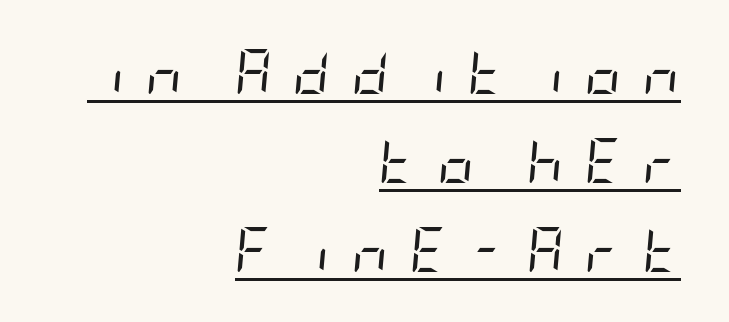
Unbolded letterforms with no extra heft. A student would call this right alignment; a typographer would say flush right, rag left. The typography opts for an oblique posture over an upright one. The lines are spread far apart with generous leading.
